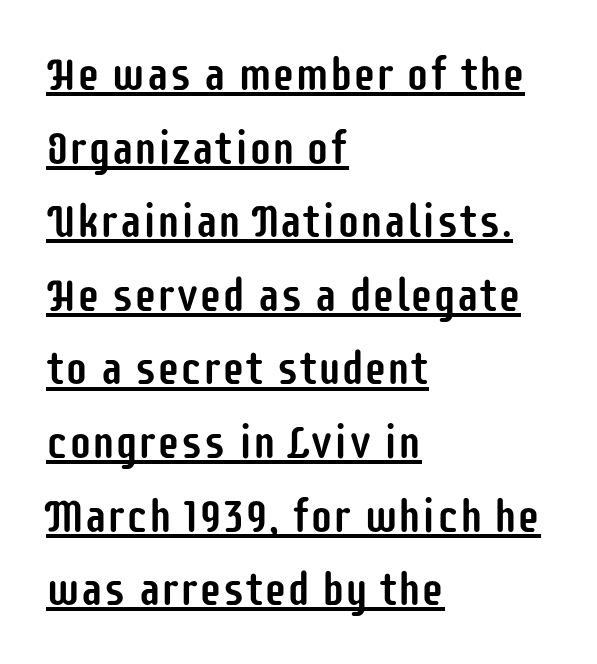
The image shows 46 px condensed sans-serif type, upright; set left-aligned, normal line spacing (1.6x), normal letter spacing, underlined; low stroke contrast and a large x-height.
